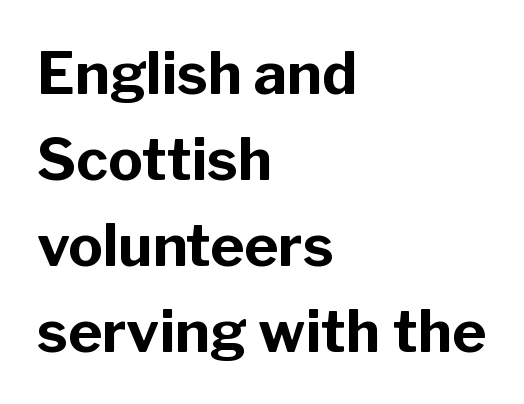
{"serif": "no", "italic": "no", "bold": "yes", "weight": "bold", "width": "normal", "stroke_contrast": "low", "x_height": "medium", "monospaced": "no", "underline": "no", "align": "left", "line_spacing": "normal", "line_spacing_ratio": 1.48, "letter_spacing": "normal", "letter_spacing_em": 0.0, "glyph_px": 58}
